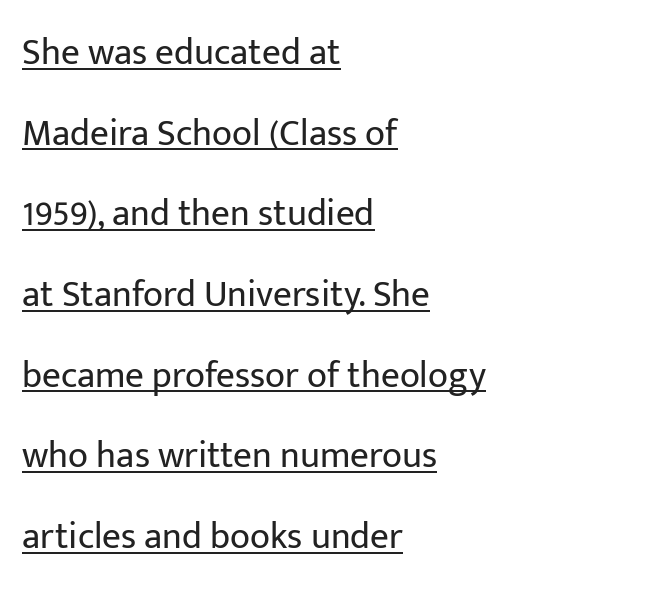
The image shows 37 px regular-weight sans-serif type, upright; set left-aligned, loose line spacing (2.18x), normal letter spacing, underlined; low stroke contrast and a medium x-height.
